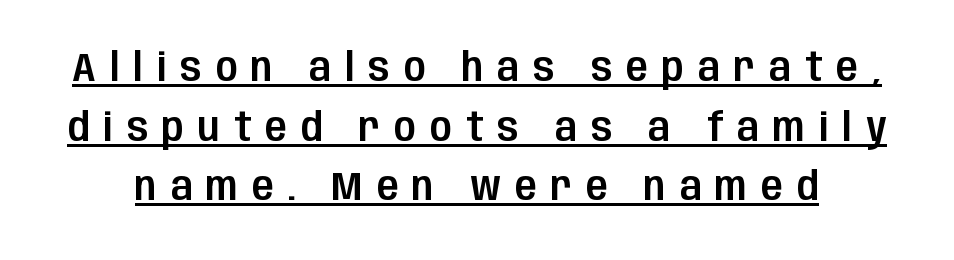
{"serif": "no", "italic": "no", "width": "condensed", "stroke_contrast": "low", "x_height": "large", "monospaced": "no", "underline": "yes", "line_spacing": "normal", "line_spacing_ratio": 1.49, "letter_spacing": "wide", "letter_spacing_em": 0.35, "glyph_px": 40}
